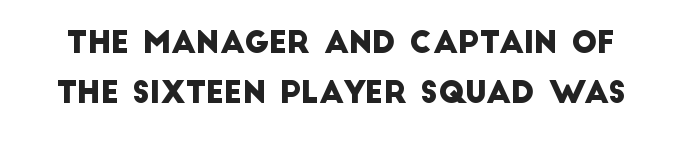
{"serif": "no", "width": "normal", "stroke_contrast": "low", "x_height": "large", "monospaced": "no", "underline": "no", "line_spacing": "normal", "line_spacing_ratio": 1.66, "letter_spacing": "normal", "letter_spacing_em": 0.0, "glyph_px": 30}
